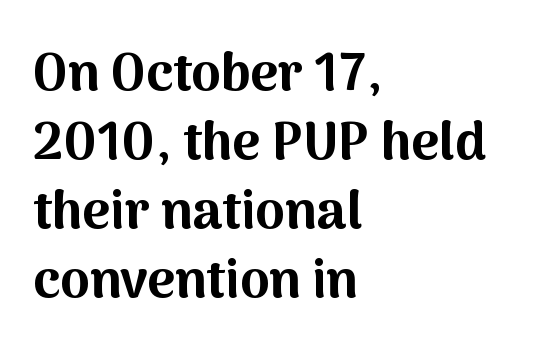
{"serif": "no", "italic": "no", "bold": "yes", "weight": "bold", "width": "normal", "stroke_contrast": "medium", "x_height": "medium", "monospaced": "no", "underline": "no", "align": "left", "line_spacing": "normal", "line_spacing_ratio": 1.3, "letter_spacing": "normal", "letter_spacing_em": 0.0, "glyph_px": 53}
